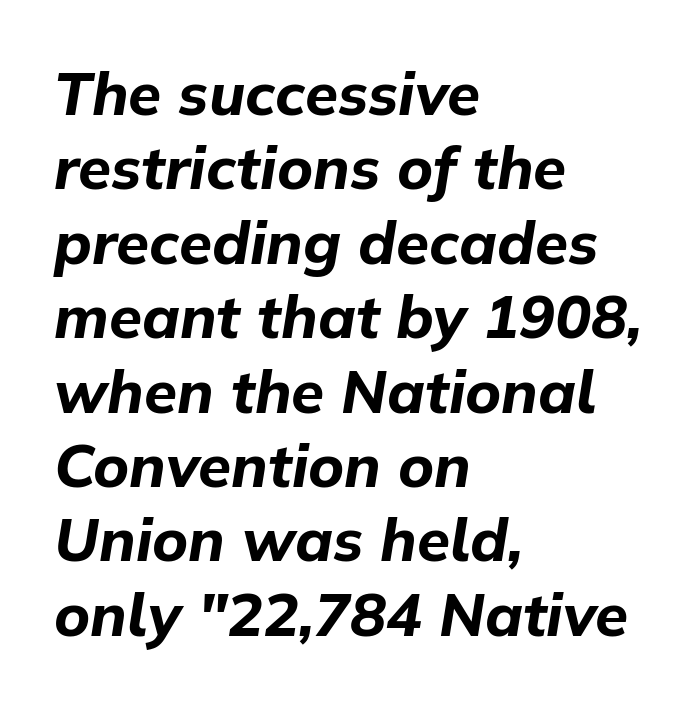
Q: Is the text bold? A: Yes.
Q: Is the text italic (slanted)? A: Yes, it leans right by about 9 degrees.
Q: Is the text underlined? A: No.
Q: How is the paragraph aligned? A: Left-aligned.
Q: Is the spacing between letters normal or unusually wide? A: Normal.
Q: Width (condensed, normal, or wide)? A: Normal.
Q: Stroke contrast? A: Low.
Q: x-height? A: Medium.
Q: Monospaced? A: No.
